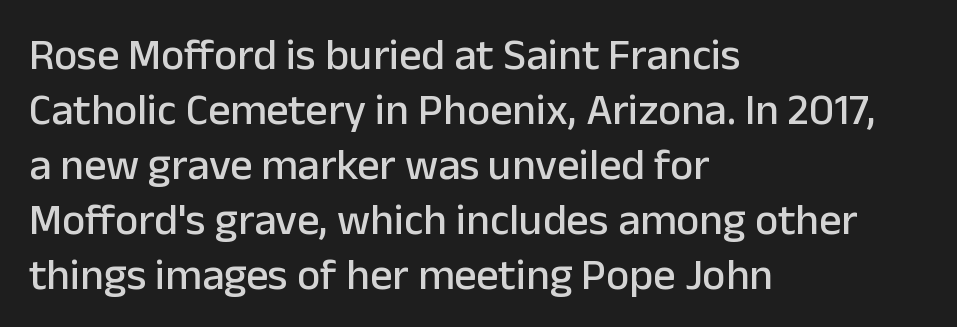
{"serif": "no", "italic": "no", "width": "normal", "stroke_contrast": "low", "x_height": "medium", "monospaced": "no", "underline": "no", "align": "left", "line_spacing": "normal", "line_spacing_ratio": 1.25, "letter_spacing": "normal", "letter_spacing_em": 0.0, "glyph_px": 44}
